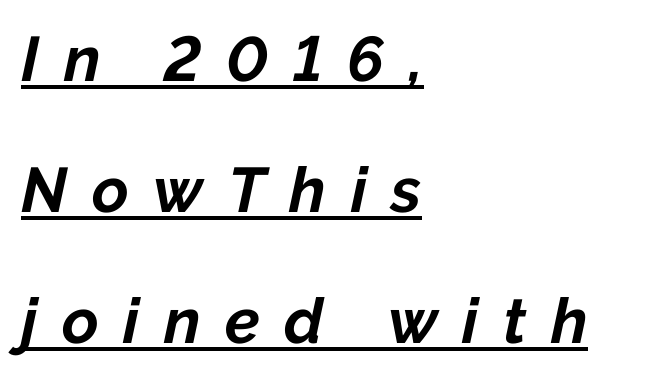
A typesetter would call this heavily tracked-out type. Spacing verdict: proportional, widths tailored to each character. Short and long lines alike share a common starting point at left. The rendering uses a bold face; every stroke is thick and dark. The string is rendered with underlining switched on. The whole block is typeset with a tilt.
